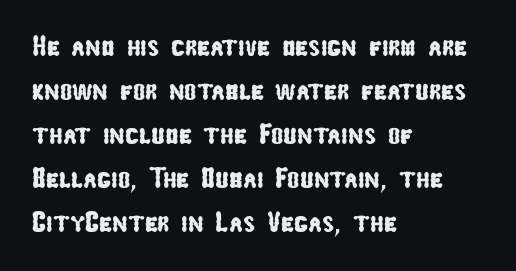
The image shows 29 px condensed sans-serif type; set left-aligned, normal line spacing (1.52x), normal letter spacing, not underlined; low stroke contrast and a medium x-height.
